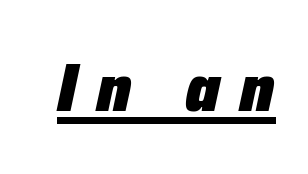
The image shows 68 px heavy type, italic (leaning right); set unusually wide letter spacing (+0.28 em), underlined; low stroke contrast and a medium x-height.
